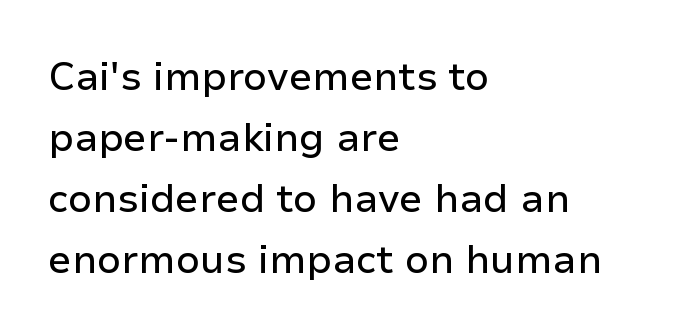
Are there feet on the stems? There aren't — it's a sans. The face used here is proportionally spaced, like ordinary book or web type. The tracking reads as untouched default to a designer's eye. A typesetter would mark this as roman, not italic.
